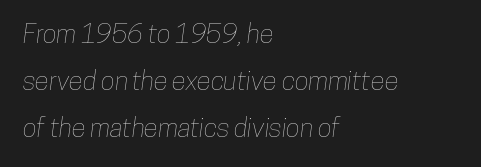
Q: Is the text underlined? A: No.
Q: How is the paragraph aligned? A: Left-aligned.
Q: Is the spacing between letters normal or unusually wide? A: Normal.
